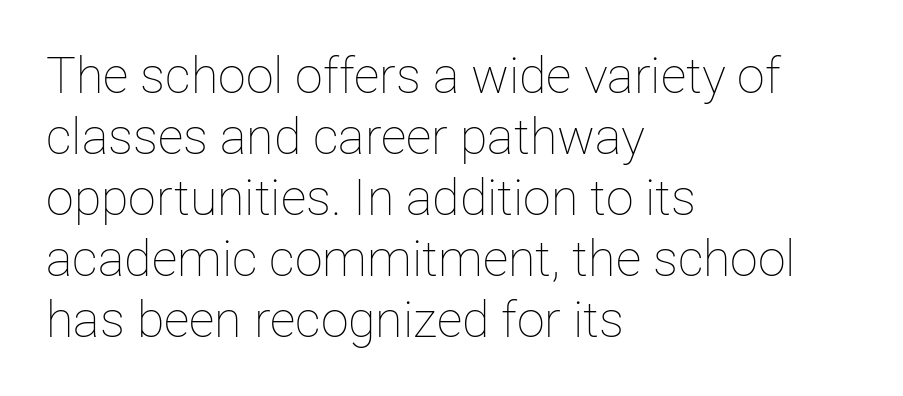
The image shows 50 px thin type, upright; set left-aligned, line spacing 1.22x, normal letter spacing, not underlined; low stroke contrast and a medium x-height.
